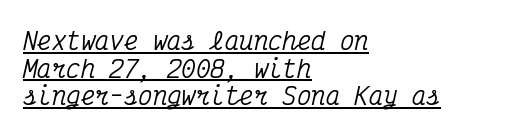
The image shows 24 px text type, italic (leaning right); set left-aligned, tight line spacing (1.15x), normal letter spacing, underlined.
